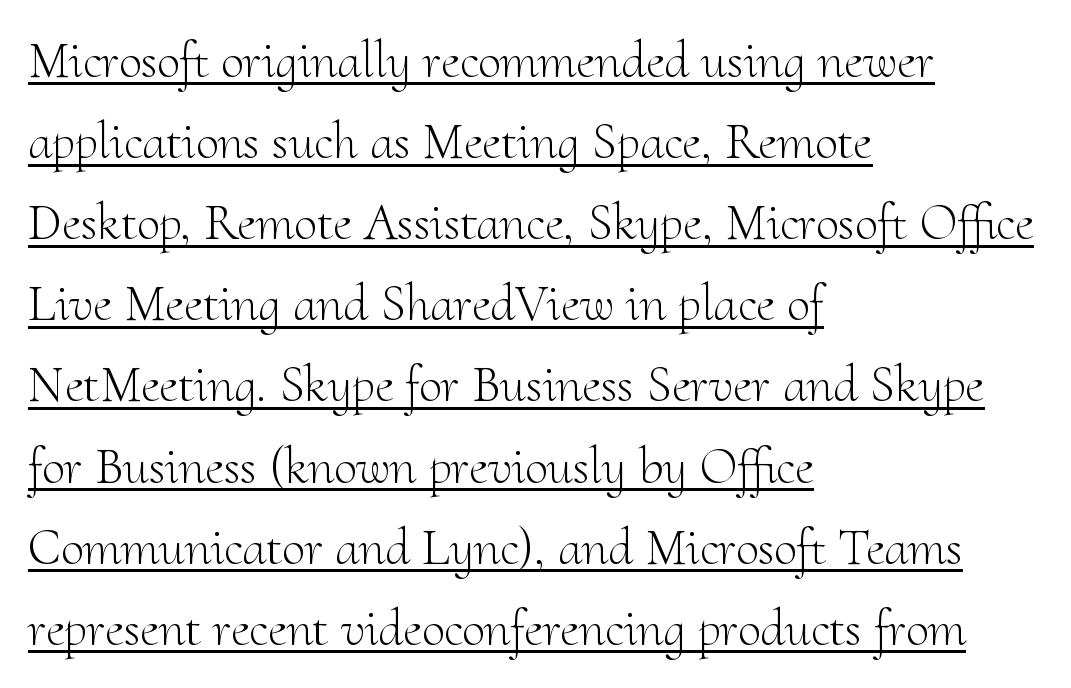
Q: Is the text bold? A: No.
Q: Is the text italic (slanted)? A: No, it is upright.
Q: Is the typeface a serif or a sans-serif typeface? A: Serif.
Q: Is the text underlined? A: Yes.
Q: How is the paragraph aligned? A: Left-aligned.
Q: Is the spacing between letters normal or unusually wide? A: Normal.
Q: Is the spacing between lines tight, normal or loose? A: Normal.
Q: Width (condensed, normal, or wide)? A: Normal.
Q: Stroke contrast? A: Medium.
Q: x-height? A: Small.
Q: Monospaced? A: No.
